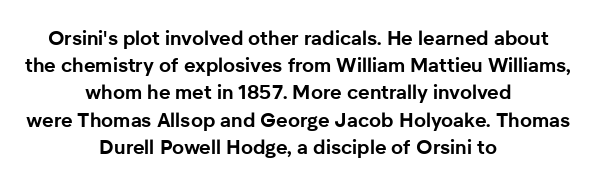
The image shows 20 px bold type, upright; set centered, normal line spacing (1.36x), normal letter spacing, not underlined.
